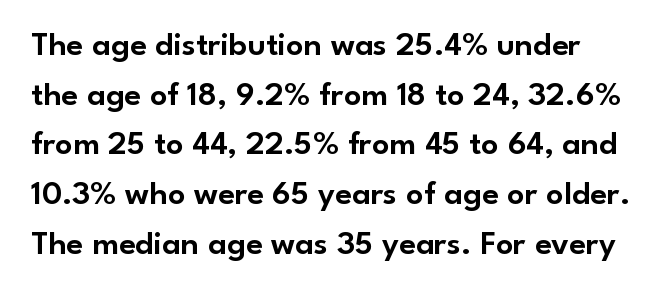
The image shows 34 px sans-serif type, upright; set normal line spacing (1.46x), normal letter spacing, not underlined; low stroke contrast and a small x-height.
